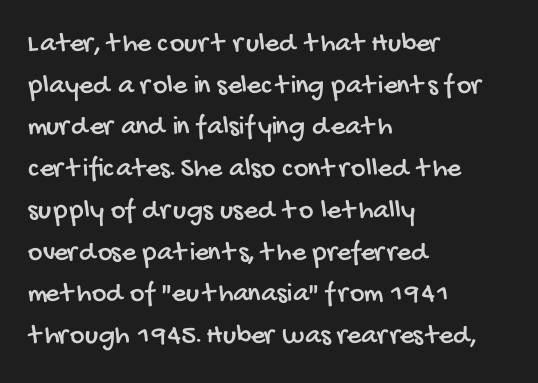
The face used here is a sans, in the tradition of grotesques and geometrics. Honestly, the letter spacing is just normal — you wouldn't notice it. Spacing verdict: proportional, widths tailored to each character. Compared with a centered layout, this one pins lines to the left instead.
